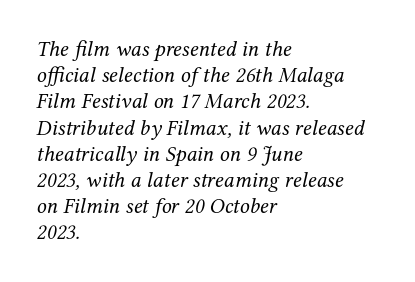
Q: Is the text bold? A: No.
Q: Is the text italic (slanted)? A: Yes, it leans right by about 12 degrees.
Q: Is the text underlined? A: No.
Q: How is the paragraph aligned? A: Left-aligned.
Q: Is the spacing between letters normal or unusually wide? A: Normal.
